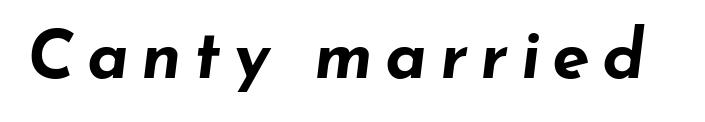
{"italic": "yes", "lean": "right", "slant_degrees": 7, "bold": "yes", "weight": "bold", "width": "wide", "stroke_contrast": "low", "x_height": "small", "monospaced": "no", "underline": "no", "glyph_px": 68}
